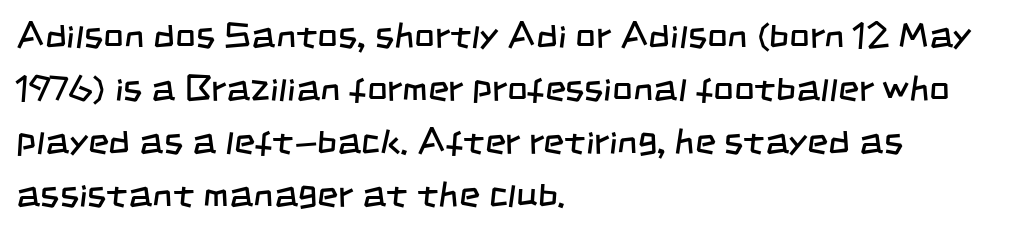
Q: Is the text bold? A: No.
Q: Is the typeface a serif or a sans-serif typeface? A: Sans-serif.
Q: Is the text underlined? A: No.
Q: How is the paragraph aligned? A: Left-aligned.
Q: Is the spacing between letters normal or unusually wide? A: Normal.
Q: Is the spacing between lines tight, normal or loose? A: Normal.
Q: Width (condensed, normal, or wide)? A: Condensed.
Q: Stroke contrast? A: Low.
Q: x-height? A: Large.
Q: Monospaced? A: No.
